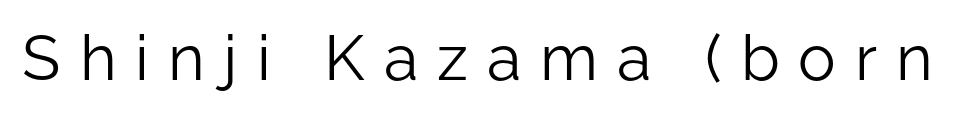
Q: Is the text bold? A: No.
Q: Is the text italic (slanted)? A: No, it is upright.
Q: Is the typeface a serif or a sans-serif typeface? A: Sans-serif.
Q: Is the text underlined? A: No.
Q: Is the spacing between letters normal or unusually wide? A: Unusually wide.
Q: Width (condensed, normal, or wide)? A: Normal.
Q: Stroke contrast? A: Low.
Q: x-height? A: Medium.
Q: Monospaced? A: No.
